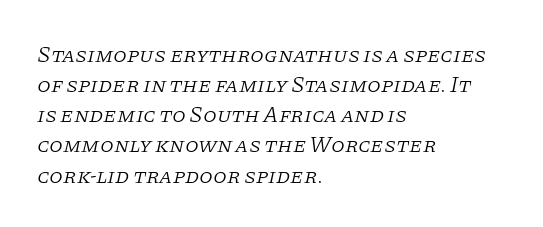
{"italic": "yes", "lean": "right", "slant_degrees": 11, "bold": "no", "underline": "no", "align": "left", "line_spacing": "normal", "line_spacing_ratio": 1.37, "letter_spacing": "normal", "letter_spacing_em": 0.0, "glyph_px": 22}
